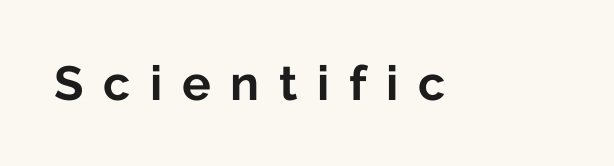
{"serif": "no", "italic": "no", "bold": "yes", "weight": "bold", "width": "normal", "stroke_contrast": "low", "x_height": "medium", "monospaced": "no", "underline": "no", "letter_spacing": "wide", "letter_spacing_em": 0.41, "glyph_px": 48}
